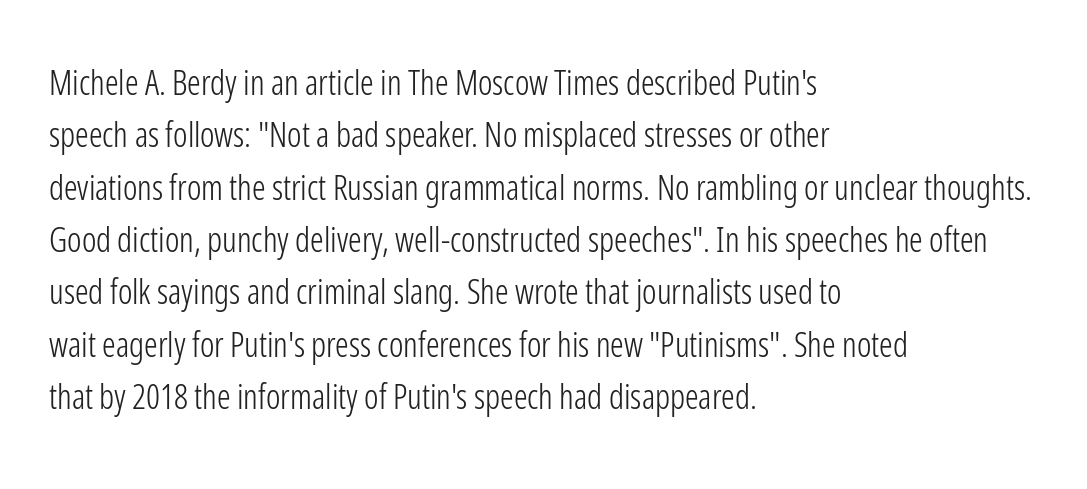
Q: Is the text bold? A: No.
Q: Is the text italic (slanted)? A: No, it is upright.
Q: Is the typeface a serif or a sans-serif typeface? A: Sans-serif.
Q: Is the text underlined? A: No.
Q: How is the paragraph aligned? A: Left-aligned.
Q: Is the spacing between letters normal or unusually wide? A: Normal.
Q: Is the spacing between lines tight, normal or loose? A: Normal.
Q: Width (condensed, normal, or wide)? A: Condensed.
Q: Stroke contrast? A: Low.
Q: x-height? A: Medium.
Q: Monospaced? A: No.
